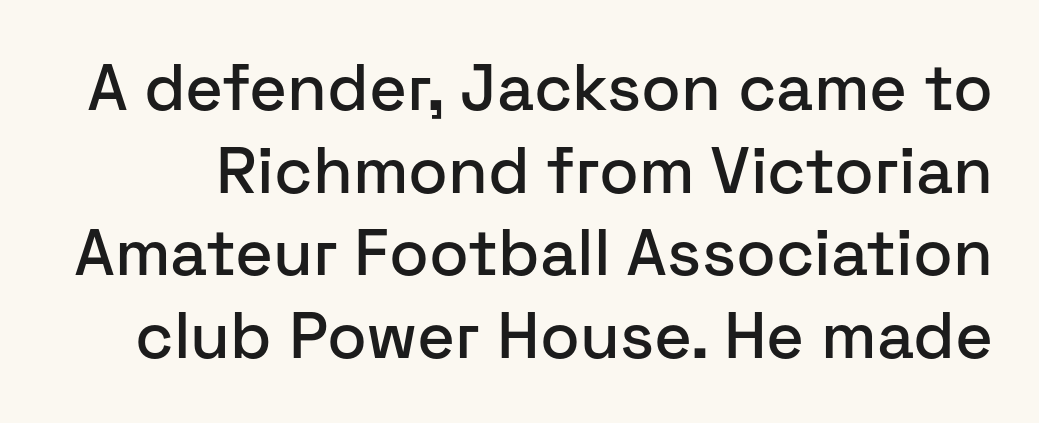
You can tell from the bare stems that sans-serif type was used. These lines keep a tight, regular rhythm from letter to letter. The leading is moderate, giving the passage an even texture. A clean baseline with only descenders dipping below it.
